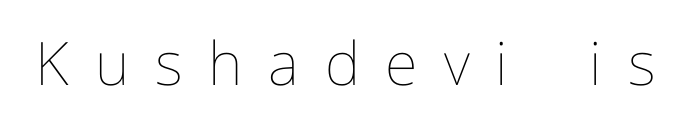
The image shows 60 px thin type, upright; set unusually wide letter spacing (+0.43 em), not underlined; low stroke contrast and a medium x-height.
